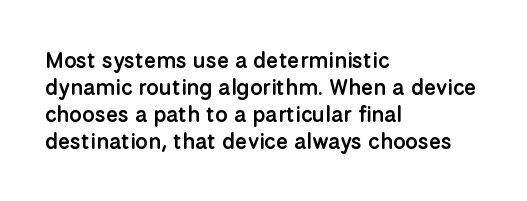
{"italic": "no", "bold": "semi", "underline": "no", "align": "left", "line_spacing_ratio": 1.22, "letter_spacing": "normal", "letter_spacing_em": 0.0, "glyph_px": 22}
